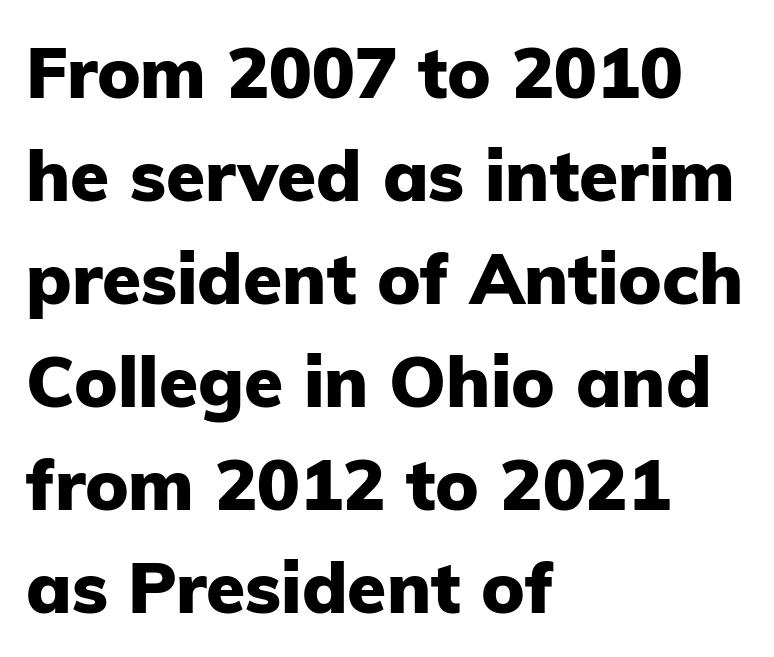
Notice how the stems are strictly vertical — no italics here. In terms of leading, this rendering sits right in the middle. In terms of letterspacing, this is plain default setting. The typeface chosen for these lines omits serifs.
